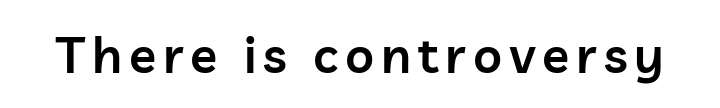
{"serif": "no", "italic": "no", "bold": "semi", "weight": "semibold", "width": "normal", "stroke_contrast": "low", "x_height": "medium", "monospaced": "no", "underline": "no", "glyph_px": 50}
